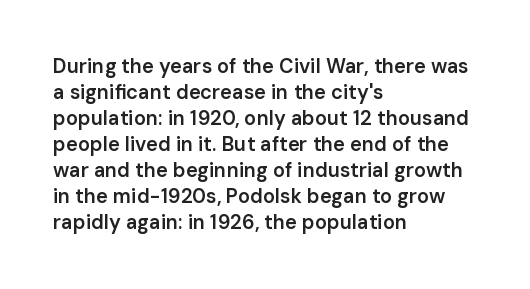
{"italic": "no", "bold": "semi", "underline": "no", "align": "left", "line_spacing": "normal", "line_spacing_ratio": 1.3, "letter_spacing": "normal", "letter_spacing_em": 0.0, "glyph_px": 20}
